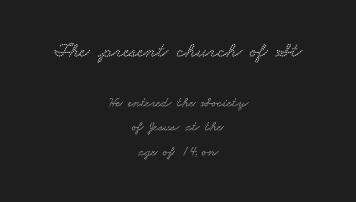
Each line is balanced around a shared central axis. Just letters on the line, the space beneath them empty. In terms of letterspacing, this is plain default setting. Type size steps down from the first block to the second.
